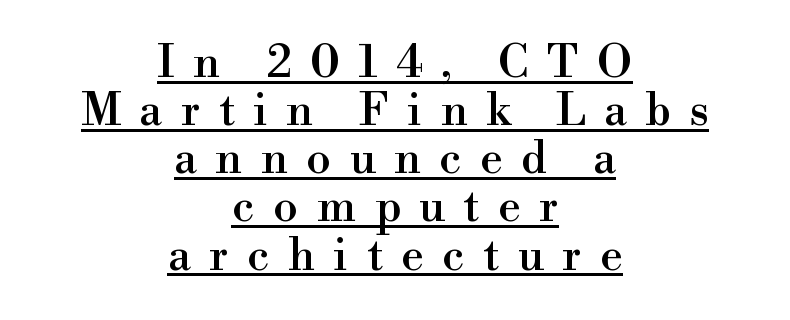
{"serif": "yes", "italic": "no", "width": "normal", "stroke_contrast": "high", "x_height": "small", "monospaced": "no", "underline": "yes", "align": "center", "line_spacing": "tight", "line_spacing_ratio": 1.07, "letter_spacing": "wide", "letter_spacing_em": 0.41, "glyph_px": 45}
